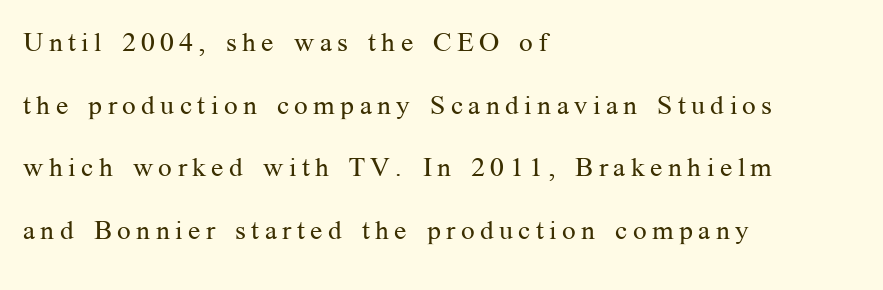
All the whitespace from short lines collects on the right. A bare baseline throughout the passage. Students, note that the glyphs here are deliberately spaced far apart. Rendered with straight, roman letterforms.
